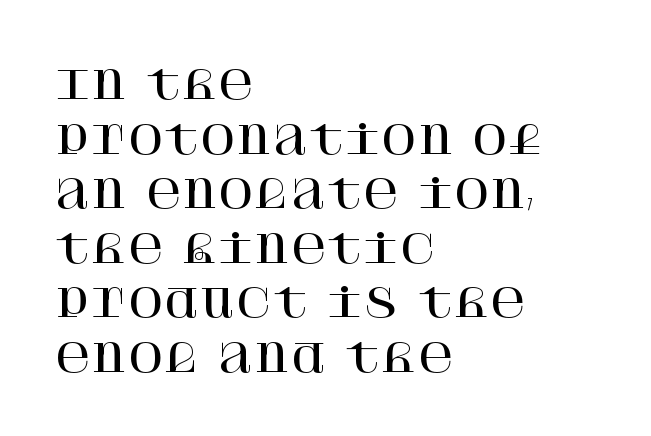
{"serif": "yes", "italic": "no", "width": "normal", "stroke_contrast": "high", "x_height": "large", "underline": "no", "align": "left", "line_spacing": "normal", "line_spacing_ratio": 1.4, "letter_spacing": "normal", "letter_spacing_em": 0.0, "glyph_px": 39}
